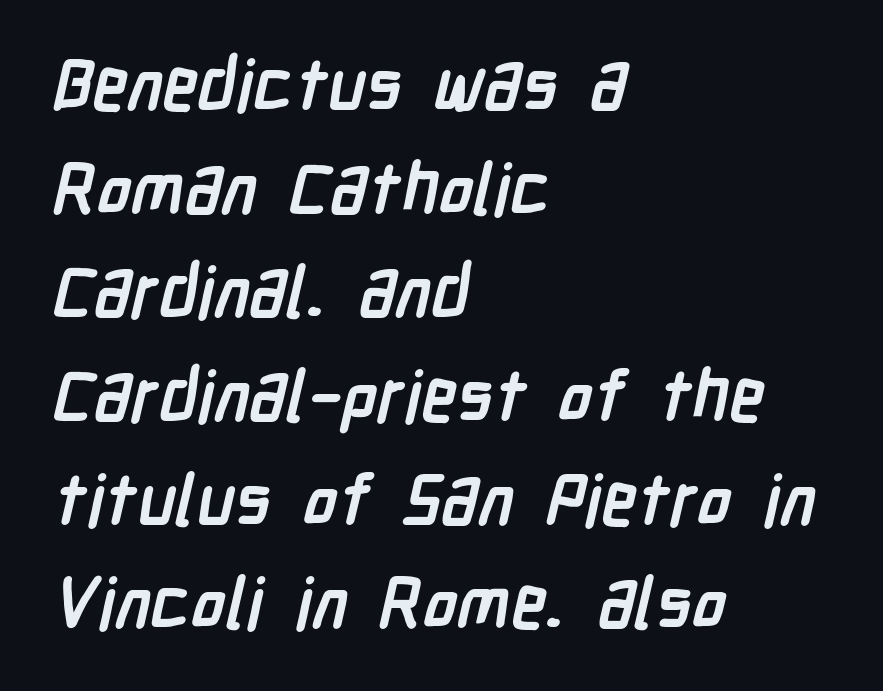
Reading down the column, the eye jumps a familiar distance to each next line. Note: no serifs on the glyphs. Does extra space separate the letters? No, they use regular spacing. Think of a printed novel: that variable character pitch is what you see here. Caption: bold face, heavy strokes. Every row of glyphs begins at an identical x-position on the left.
